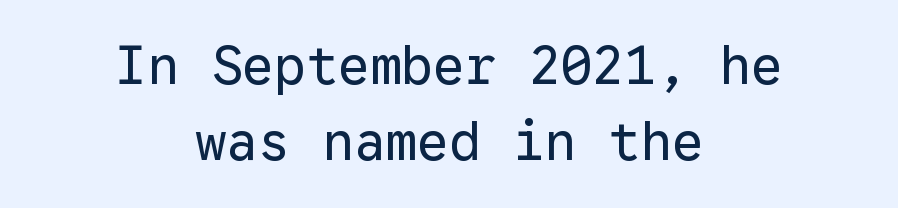
Q: Is the text bold? A: No.
Q: Is the text italic (slanted)? A: No, it is upright.
Q: Is the typeface a serif or a sans-serif typeface? A: Sans-serif.
Q: Is the text underlined? A: No.
Q: How is the paragraph aligned? A: Centered.
Q: Is the spacing between letters normal or unusually wide? A: Normal.
Q: Is the spacing between lines tight, normal or loose? A: Normal.
Q: Width (condensed, normal, or wide)? A: Normal.
Q: Stroke contrast? A: Low.
Q: x-height? A: Medium.
Q: Monospaced? A: Yes.
